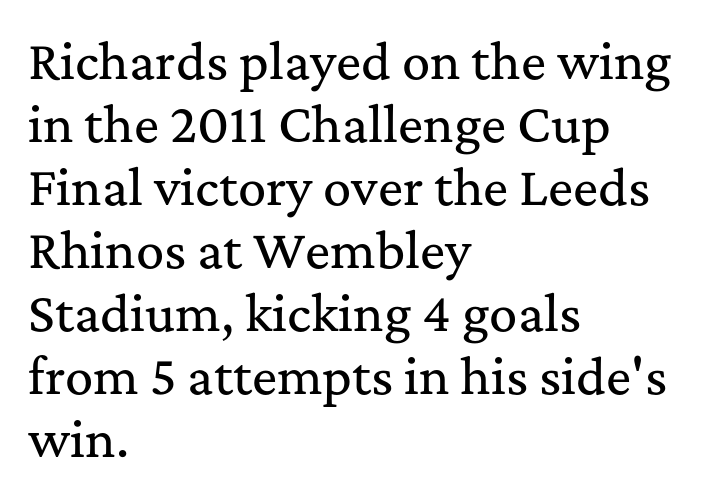
The image shows 47 px serif type, upright; set left-aligned, normal line spacing (1.34x), normal letter spacing, not underlined; medium stroke contrast and a medium x-height.
